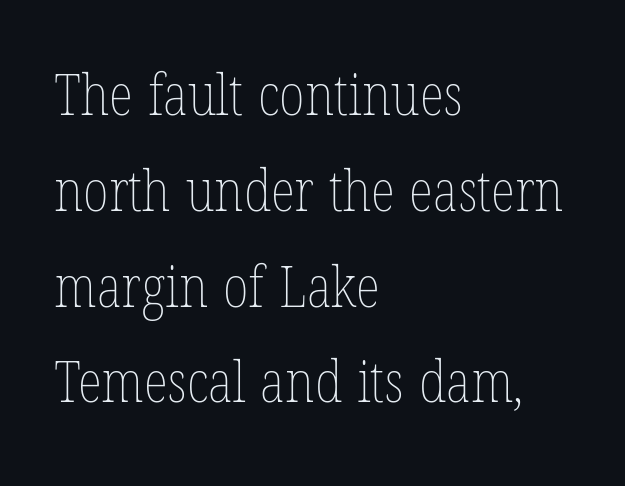
Baseline-to-baseline distance is the conventional proportion of letter height. In terms of letterspacing, this is plain default setting. Do the letters lean? They stand straight. Any mark beneath the type? The region is blank. The characters are drawn with everyday or finer stroke widths. This sample has the flowing, uneven cadence of proportional lettering.
